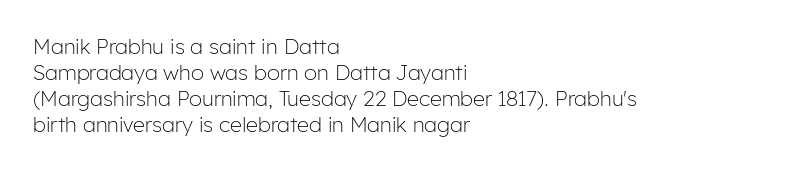
The typography opts for an upright posture over an oblique one. Unmarked baselines from the first word to the last. Students, note that the glyphs here touch the page at normal intervals. Which margin do the lines hug? The left one — the right edge is uneven. The typesetting does not lean heavy: it is not bold.
